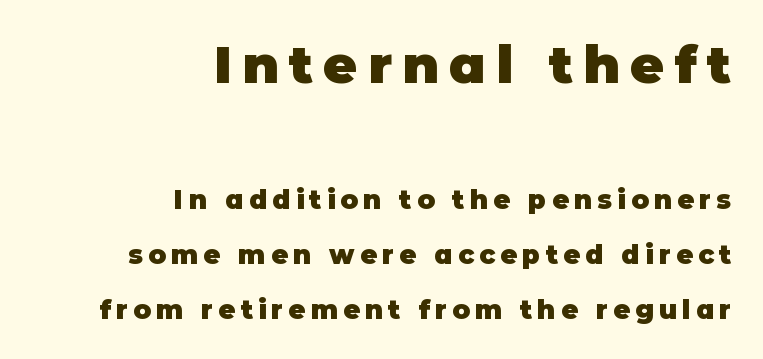
The image shows 52 px heavy sans-serif type, upright; set right-aligned, loose line spacing (2.11x), unusually wide letter spacing (+0.2 em), not underlined; the first (top) block is 2.0x larger; low stroke contrast and a large x-height.
